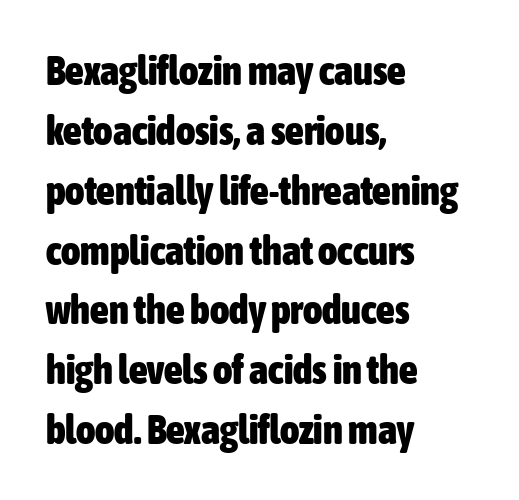
Q: Is the text bold? A: Yes.
Q: Is the text italic (slanted)? A: No, it is upright.
Q: Is the typeface a serif or a sans-serif typeface? A: Sans-serif.
Q: Is the text underlined? A: No.
Q: How is the paragraph aligned? A: Left-aligned.
Q: Is the spacing between letters normal or unusually wide? A: Normal.
Q: Is the spacing between lines tight, normal or loose? A: Normal.
Q: Width (condensed, normal, or wide)? A: Condensed.
Q: Stroke contrast? A: Low.
Q: x-height? A: Medium.
Q: Monospaced? A: No.
